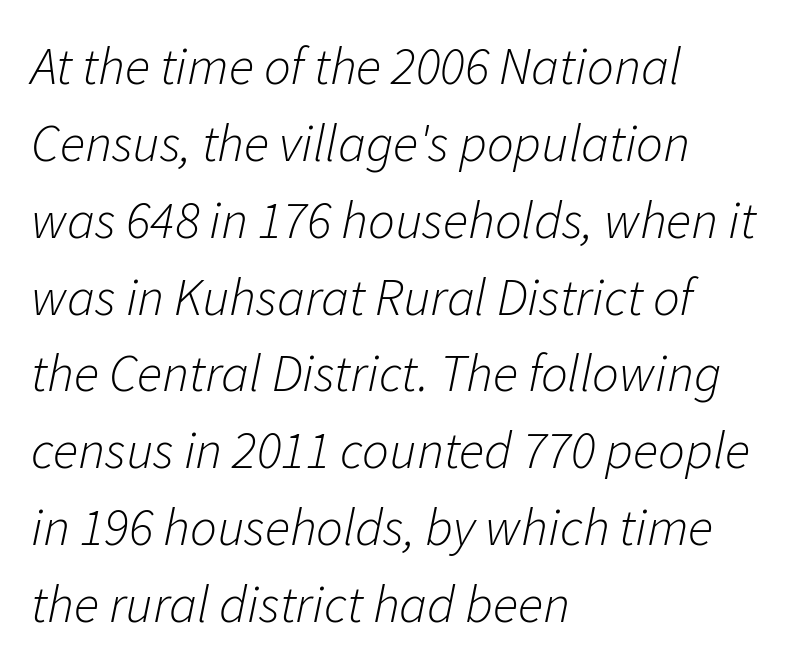
Q: Is the text bold? A: No.
Q: Is the text italic (slanted)? A: Yes, it leans right by about 11 degrees.
Q: Is the text underlined? A: No.
Q: How is the paragraph aligned? A: Left-aligned.
Q: Is the spacing between letters normal or unusually wide? A: Normal.
Q: Is the spacing between lines tight, normal or loose? A: Normal.
Q: Width (condensed, normal, or wide)? A: Normal.
Q: Stroke contrast? A: Low.
Q: x-height? A: Medium.
Q: Monospaced? A: No.
